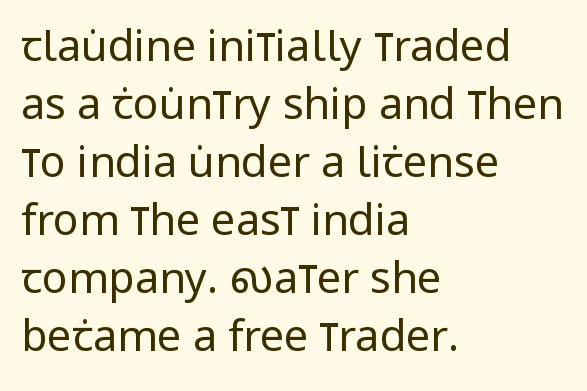
Q: Is the text bold? A: No.
Q: Is the text italic (slanted)? A: No, it is upright.
Q: Is the typeface a serif or a sans-serif typeface? A: Sans-serif.
Q: Is the text underlined? A: No.
Q: How is the paragraph aligned? A: Left-aligned.
Q: Is the spacing between letters normal or unusually wide? A: Normal.
Q: Is the spacing between lines tight, normal or loose? A: Normal.
Q: Width (condensed, normal, or wide)? A: Condensed.
Q: Stroke contrast? A: Low.
Q: x-height? A: Large.
Q: Monospaced? A: No.
